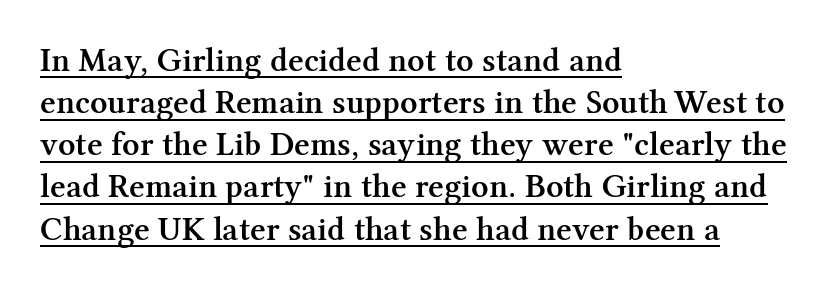
{"serif": "yes", "italic": "no", "bold": "semi", "weight": "semibold", "width": "normal", "stroke_contrast": "medium", "x_height": "medium", "monospaced": "no", "underline": "yes", "align": "left", "line_spacing_ratio": 1.24, "letter_spacing": "normal", "letter_spacing_em": 0.0, "glyph_px": 34}
